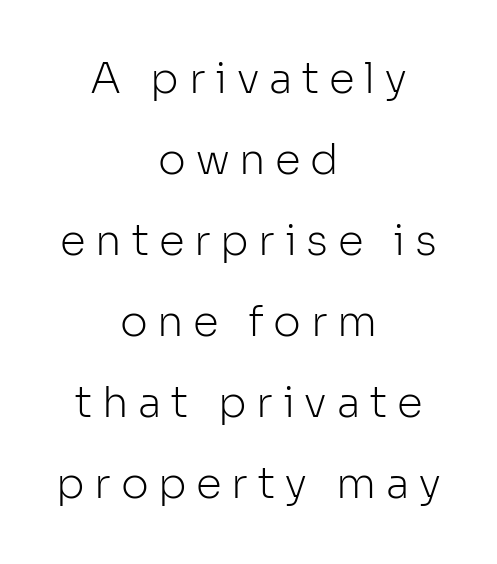
The image shows 42 px light sans-serif type, upright; set centered, loose line spacing (1.93x), unusually wide letter spacing (+0.23 em), not underlined; low stroke contrast and a medium x-height.
